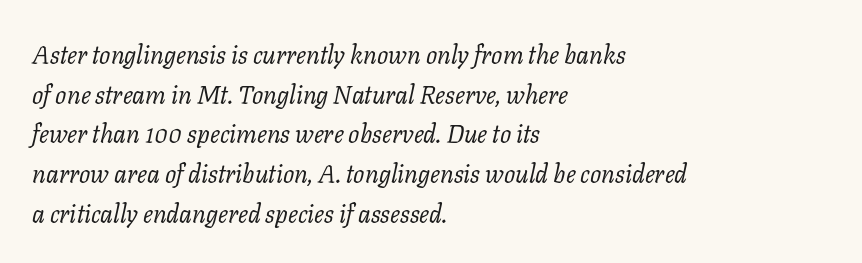
{"italic": "yes", "lean": "right", "slant_degrees": 11, "bold": "no", "underline": "no", "align": "left", "line_spacing": "normal", "line_spacing_ratio": 1.59, "letter_spacing": "normal", "letter_spacing_em": 0.0, "glyph_px": 25}
